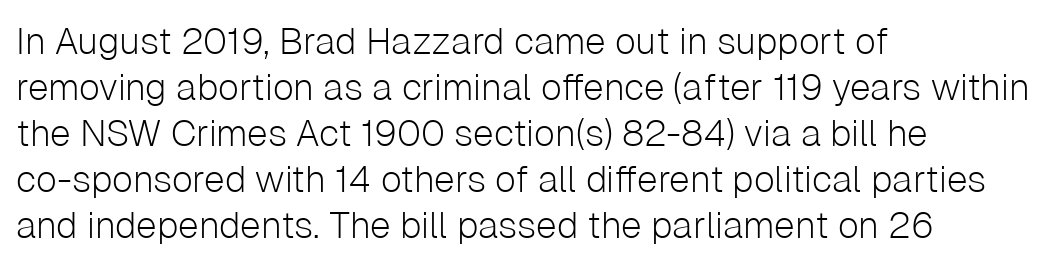
Q: Is the text bold? A: No.
Q: Is the text italic (slanted)? A: No, it is upright.
Q: Is the typeface a serif or a sans-serif typeface? A: Sans-serif.
Q: Is the text underlined? A: No.
Q: How is the paragraph aligned? A: Left-aligned.
Q: Is the spacing between letters normal or unusually wide? A: Normal.
Q: Width (condensed, normal, or wide)? A: Normal.
Q: Stroke contrast? A: Low.
Q: x-height? A: Medium.
Q: Monospaced? A: No.
